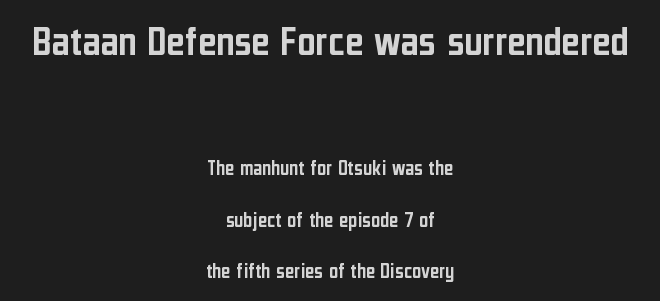
The image shows 44 px condensed sans-serif type, upright; set centered, loose line spacing (2.34x), normal letter spacing, not underlined; the first (top) block is 2.0x larger; low stroke contrast and a medium x-height.
